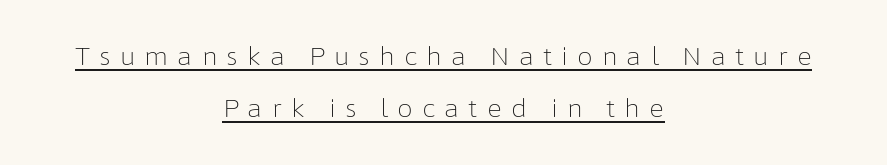
Q: Is the text bold? A: No.
Q: Is the text italic (slanted)? A: No, it is upright.
Q: Is the text underlined? A: Yes.
Q: How is the paragraph aligned? A: Centered.
Q: Is the spacing between letters normal or unusually wide? A: Unusually wide.
Q: Is the spacing between lines tight, normal or loose? A: Loose.
